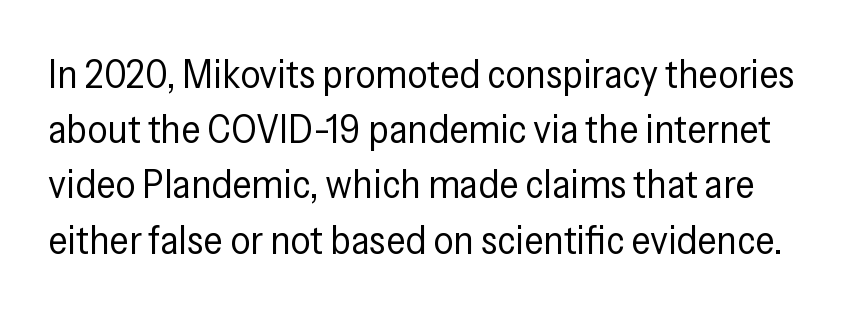
The image shows 40 px regular-weight, condensed sans-serif type, upright; set normal line spacing (1.38x), normal letter spacing, not underlined; low stroke contrast and a medium x-height.
